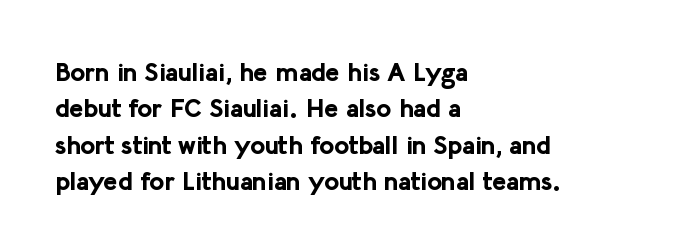
Q: Is the text bold? A: Yes.
Q: Is the text italic (slanted)? A: No, it is upright.
Q: Is the text underlined? A: No.
Q: How is the paragraph aligned? A: Left-aligned.
Q: Is the spacing between letters normal or unusually wide? A: Normal.
Q: Is the spacing between lines tight, normal or loose? A: Normal.
